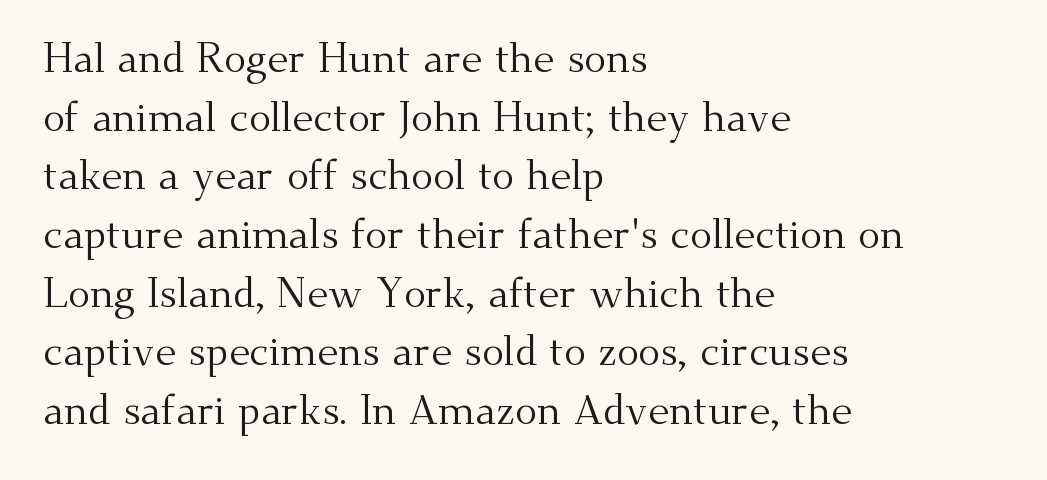
The image shows 41 px regular-weight serif type, upright; set left-aligned, normal line spacing (1.43x), normal letter spacing, not underlined; medium stroke contrast and a small x-height.
